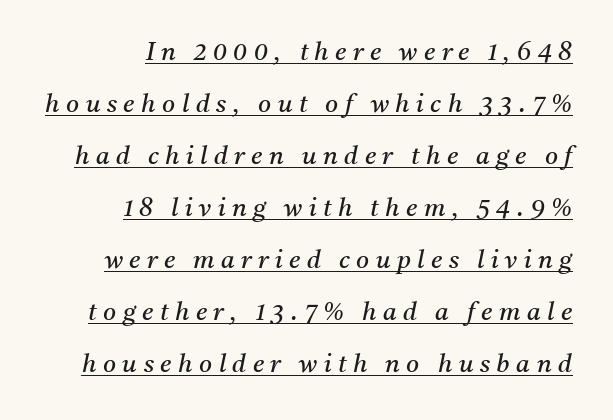
{"italic": "yes", "lean": "right", "slant_degrees": 11, "bold": "no", "underline": "yes", "align": "right", "line_spacing": "loose", "line_spacing_ratio": 2.08, "letter_spacing": "wide", "letter_spacing_em": 0.26, "glyph_px": 25}
